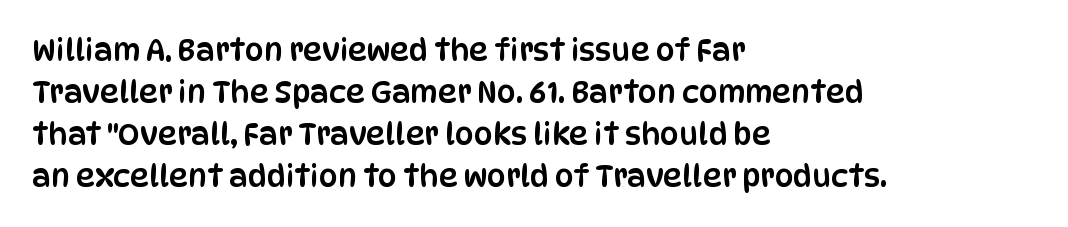
{"serif": "no", "italic": "no", "width": "condensed", "stroke_contrast": "low", "x_height": "large", "monospaced": "no", "underline": "no", "align": "left", "line_spacing": "normal", "line_spacing_ratio": 1.4, "letter_spacing": "normal", "letter_spacing_em": 0.0, "glyph_px": 30}
